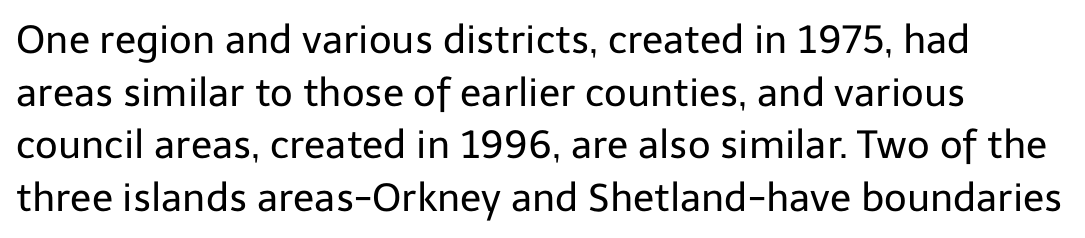
The image shows 39 px regular-weight sans-serif type, upright; set normal line spacing (1.35x), normal letter spacing, not underlined; low stroke contrast and a medium x-height.
